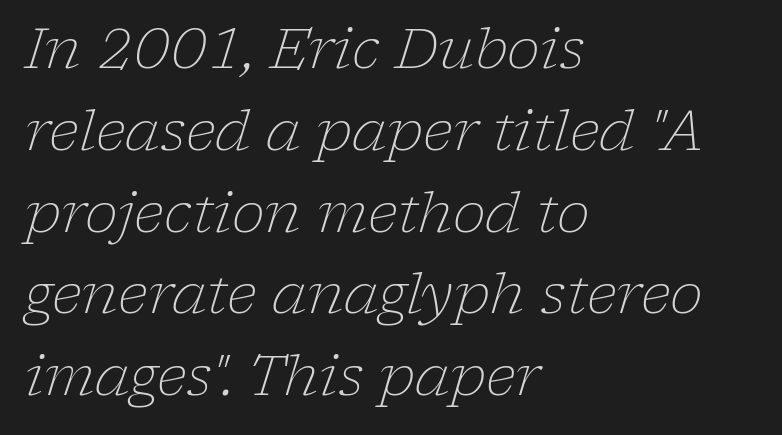
The image shows 56 px light serif type, italic (leaning right); set left-aligned, normal line spacing (1.46x), normal letter spacing, not underlined; low stroke contrast and a medium x-height.
